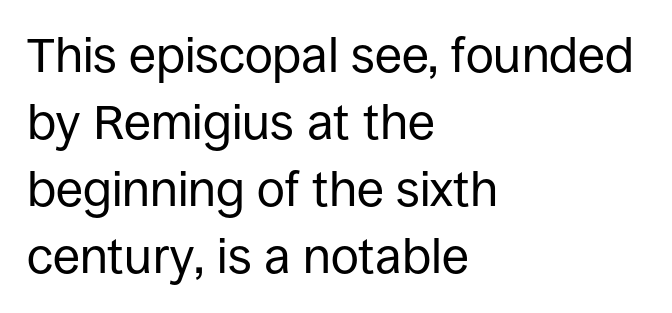
Q: Is the text bold? A: No.
Q: Is the text italic (slanted)? A: No, it is upright.
Q: Is the typeface a serif or a sans-serif typeface? A: Sans-serif.
Q: Is the text underlined? A: No.
Q: How is the paragraph aligned? A: Left-aligned.
Q: Is the spacing between letters normal or unusually wide? A: Normal.
Q: Is the spacing between lines tight, normal or loose? A: Normal.
Q: Width (condensed, normal, or wide)? A: Normal.
Q: Stroke contrast? A: Low.
Q: x-height? A: Large.
Q: Monospaced? A: No.
